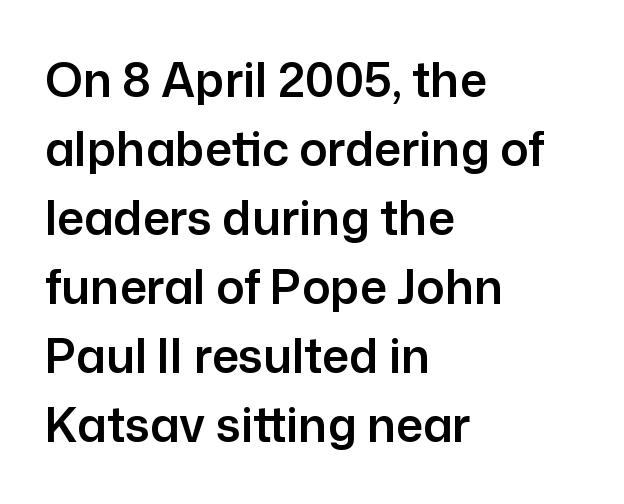
Q: Is the text italic (slanted)? A: No, it is upright.
Q: Is the typeface a serif or a sans-serif typeface? A: Sans-serif.
Q: Is the text underlined? A: No.
Q: How is the paragraph aligned? A: Left-aligned.
Q: Is the spacing between letters normal or unusually wide? A: Normal.
Q: Is the spacing between lines tight, normal or loose? A: Normal.
Q: Width (condensed, normal, or wide)? A: Normal.
Q: Stroke contrast? A: Low.
Q: x-height? A: Medium.
Q: Monospaced? A: No.
